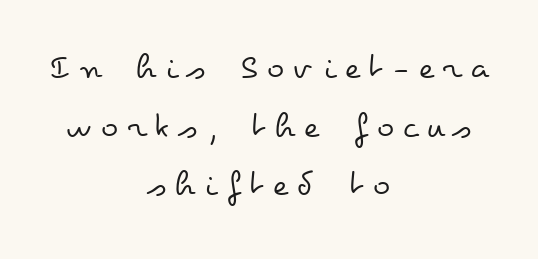
The image shows 36 px regular-weight, wide type, upright; set centered, normal line spacing (1.63x), unusually wide letter spacing (+0.25 em), not underlined; low stroke contrast and a small x-height.
